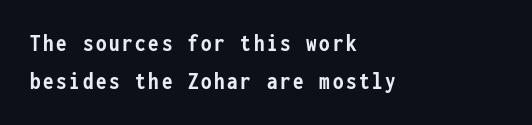
If you drew a ruler down the left edge, every line would touch it. Successive baselines arrive at the customary interval. The typography opts for an upright posture over an oblique one. On the weight axis this lands at bold, roughly 700. Unmarked baselines from the first word to the last.
